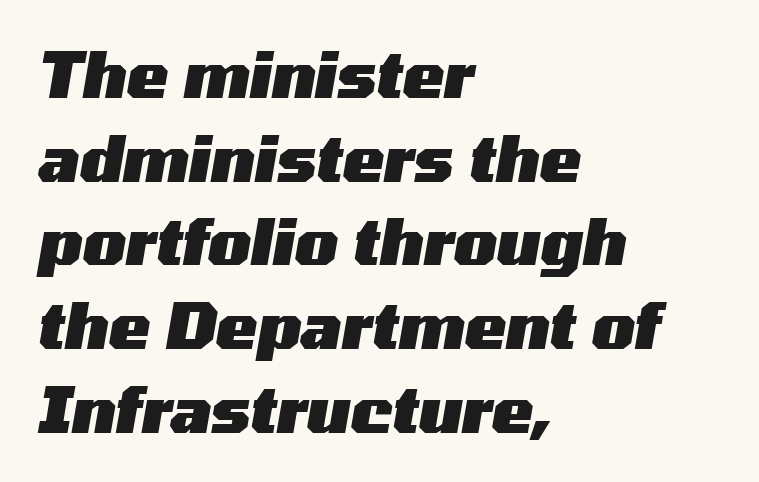
The image shows 62 px heavy, wide type, italic (leaning right); set left-aligned, normal line spacing (1.35x), normal letter spacing, not underlined; medium stroke contrast and a medium x-height.
